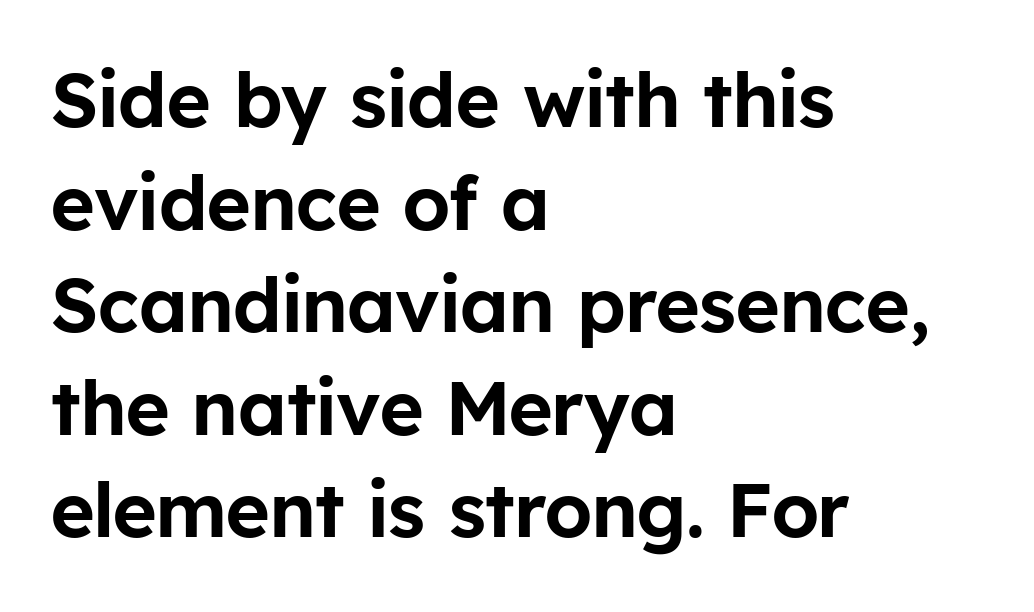
The image shows 76 px sans-serif type, upright; set left-aligned, normal line spacing (1.35x), normal letter spacing, not underlined; low stroke contrast and a medium x-height.
